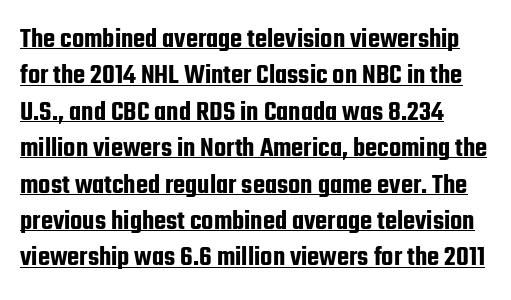
Q: Is the text italic (slanted)? A: No, it is upright.
Q: Is the typeface a serif or a sans-serif typeface? A: Sans-serif.
Q: Is the text underlined? A: Yes.
Q: How is the paragraph aligned? A: Left-aligned.
Q: Is the spacing between letters normal or unusually wide? A: Normal.
Q: Is the spacing between lines tight, normal or loose? A: Normal.
Q: Width (condensed, normal, or wide)? A: Condensed.
Q: Stroke contrast? A: Low.
Q: x-height? A: Medium.
Q: Monospaced? A: No.
